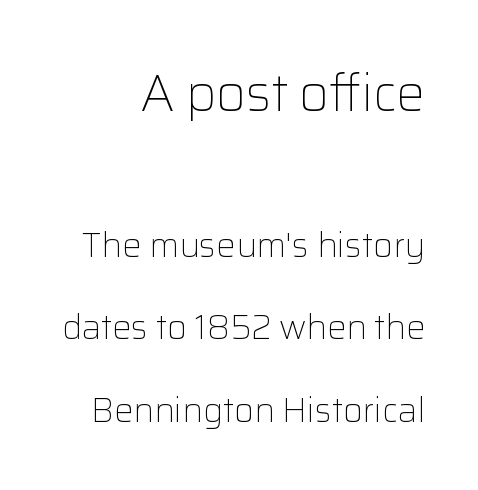
The image shows 51 px light sans-serif type, upright; set loose line spacing (2.43x), normal letter spacing, not underlined; the first (top) block is 1.5x larger; low stroke contrast and a medium x-height.
